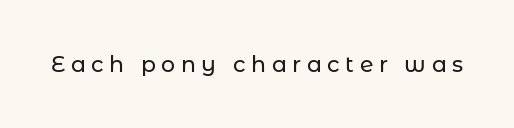
{"italic": "no", "underline": "no", "letter_spacing": "wide", "letter_spacing_em": 0.25, "glyph_px": 22}
